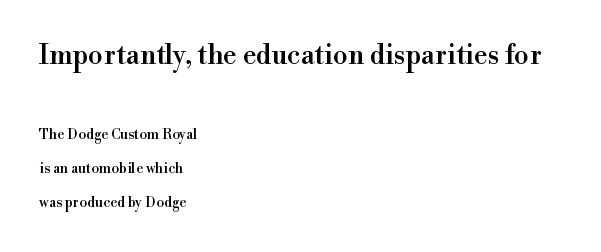
The image shows 27 px text type, upright; set left-aligned, loose line spacing (2.43x), normal letter spacing, not underlined; the first (top) block is 1.93x larger.
